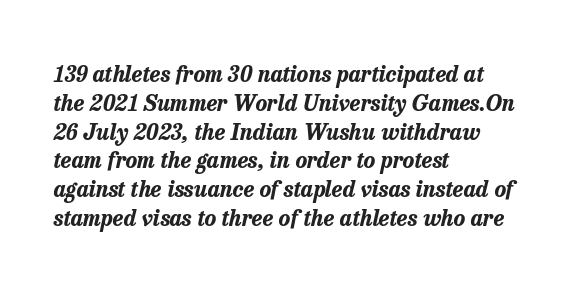
{"italic": "yes", "lean": "right", "slant_degrees": 13, "bold": "yes", "underline": "no", "align": "left", "line_spacing": "normal", "line_spacing_ratio": 1.31, "letter_spacing": "normal", "letter_spacing_em": 0.0, "glyph_px": 22}
